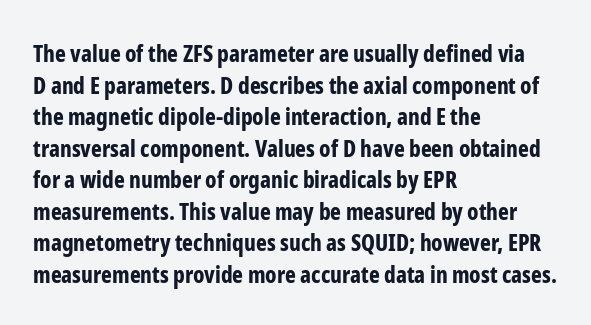
The image shows 23 px bold type, upright; set left-aligned, normal line spacing (1.37x), normal letter spacing, not underlined.
